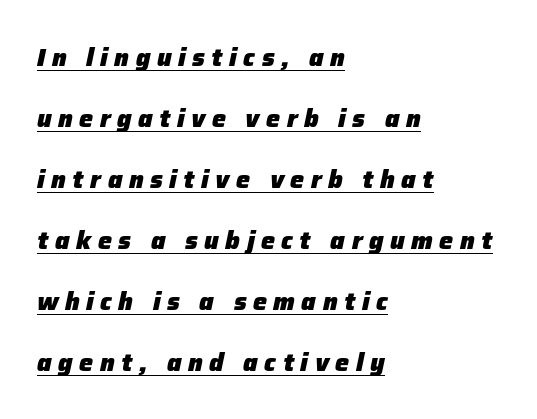
Vertical spacing — loose. Students, note that the glyphs here are deliberately spaced far apart. A full-strength bold gives these letters their thick strokes. Rendered with sloped, italic letterforms.
